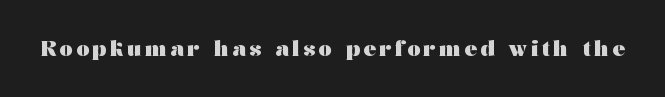
Q: Is the text bold? A: Yes.
Q: Is the text italic (slanted)? A: No, it is upright.
Q: Is the text underlined? A: No.
